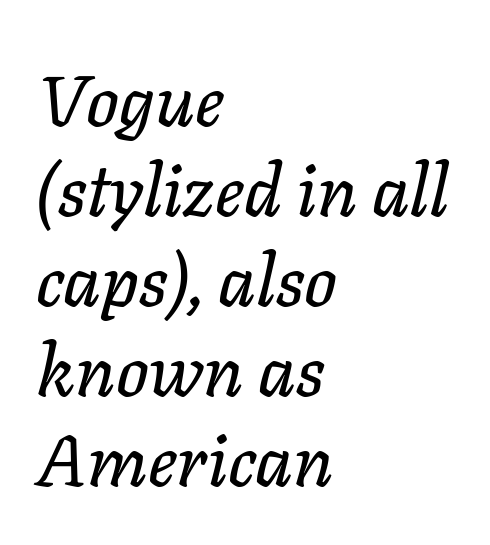
Short note: letters normally spaced. There's an unmistakable incline to the writing here. Varying glyph widths throughout — classic text-font behaviour. The string is rendered with underlining switched off. Visually the block forms a straight wall on the left and a jagged coastline on the right. Vertically, the passage feels balanced, rows spaced as you'd expect.
